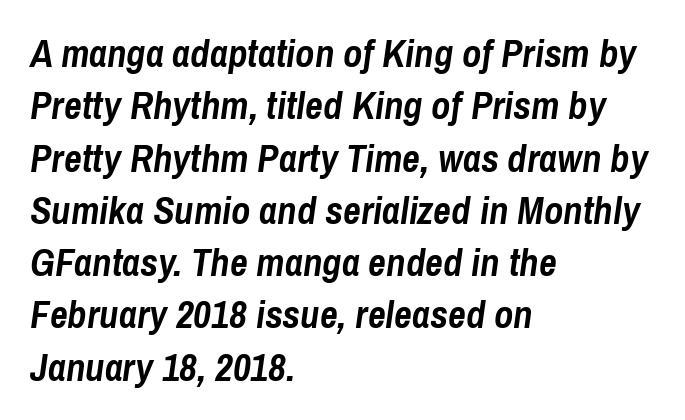
The image shows 39 px semibold, condensed type, italic (leaning right); set left-aligned, normal line spacing (1.34x), normal letter spacing, not underlined; low stroke contrast and a medium x-height.
